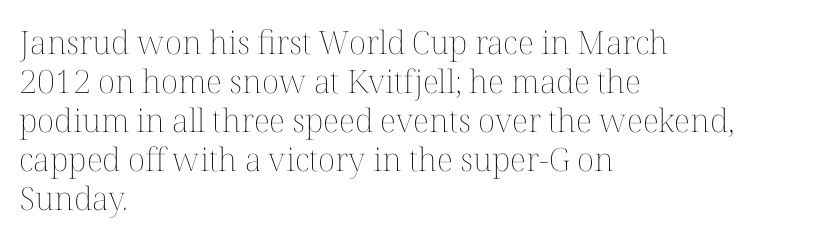
{"italic": "no", "bold": "no", "weight": "thin", "width": "normal", "stroke_contrast": "medium", "x_height": "medium", "monospaced": "no", "underline": "no", "align": "left", "line_spacing_ratio": 1.22, "letter_spacing": "normal", "letter_spacing_em": 0.0, "glyph_px": 32}
